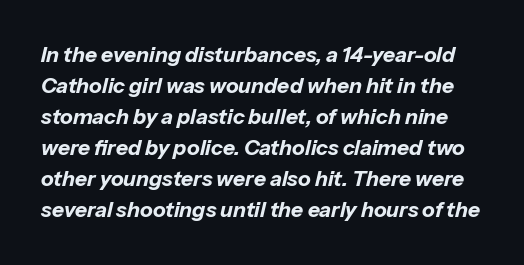
Q: Is the text bold? A: Yes.
Q: Is the text italic (slanted)? A: Yes, it leans right by about 13 degrees.
Q: Is the text underlined? A: No.
Q: Is the spacing between letters normal or unusually wide? A: Normal.
Q: Is the spacing between lines tight, normal or loose? A: Normal.
